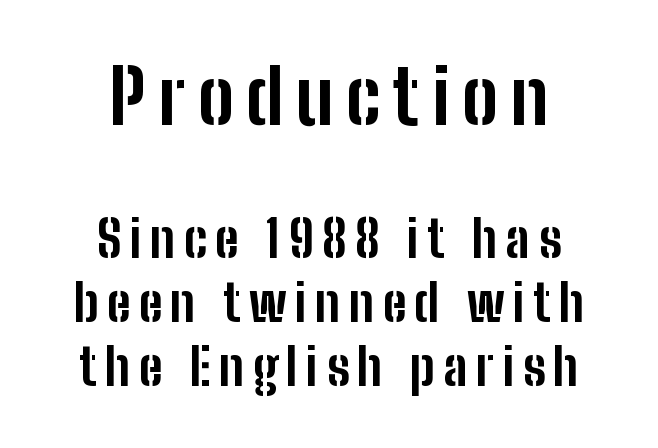
{"serif": "no", "italic": "no", "bold": "yes", "weight": "bold", "width": "condensed", "stroke_contrast": "low", "x_height": "medium", "monospaced": "no", "underline": "no", "align": "center", "line_spacing": "normal", "line_spacing_ratio": 1.26, "larger_block": "first", "size_ratio": 1.49, "glyph_px": 76}
